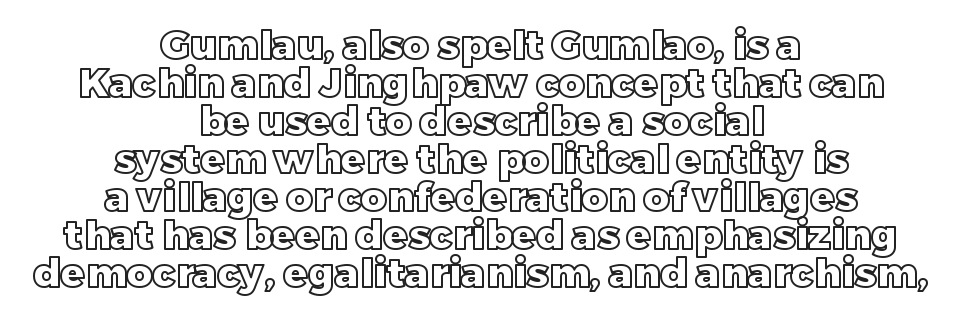
The image shows 40 px text type, upright; set centered, tight line spacing (0.95x), normal letter spacing, not underlined; a large x-height.
